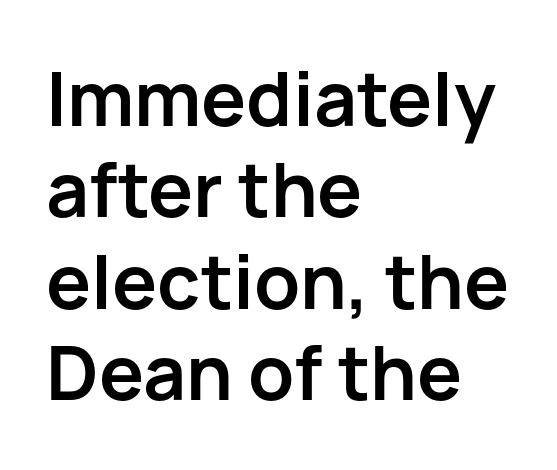
{"serif": "no", "italic": "no", "bold": "yes", "weight": "semibold", "width": "normal", "stroke_contrast": "low", "x_height": "medium", "monospaced": "no", "underline": "no", "align": "left", "line_spacing_ratio": 1.22, "letter_spacing": "normal", "letter_spacing_em": 0.0, "glyph_px": 75}
